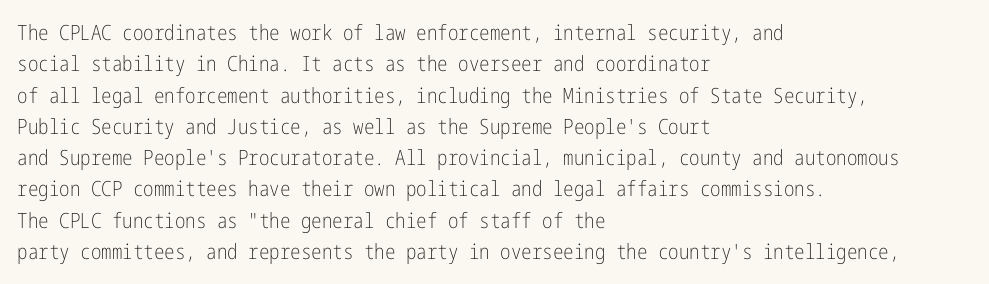
Q: Is the text bold? A: No.
Q: Is the text italic (slanted)? A: No, it is upright.
Q: Is the text underlined? A: No.
Q: How is the paragraph aligned? A: Left-aligned.
Q: Is the spacing between letters normal or unusually wide? A: Normal.
Q: Is the spacing between lines tight, normal or loose? A: Normal.
